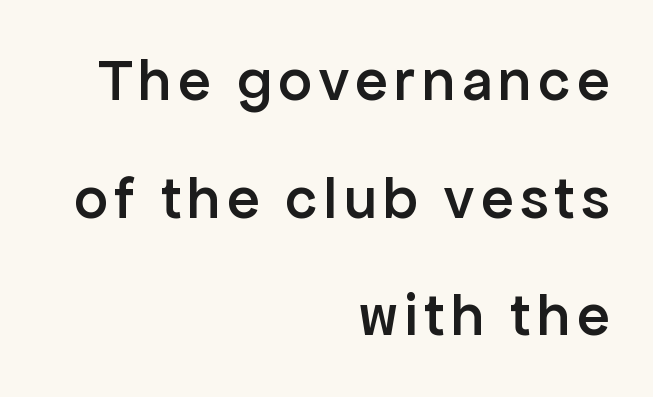
Line spacing here is loose. The glyphs are unaccompanied by any horizontal stroke below them. Spacing verdict: proportional, widths tailored to each character. You can tell it's not italic because the verticals are truly vertical. Heft: intermediate — a semibold. The rag falls on the left side of this text block.
